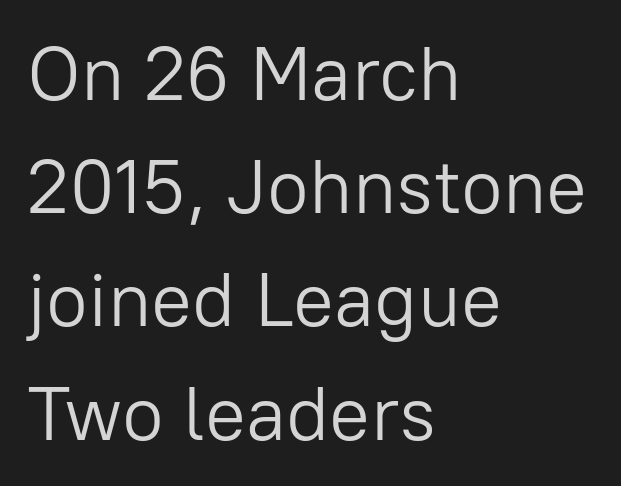
Q: Is the text bold? A: No.
Q: Is the text italic (slanted)? A: No, it is upright.
Q: Is the typeface a serif or a sans-serif typeface? A: Sans-serif.
Q: Is the text underlined? A: No.
Q: How is the paragraph aligned? A: Left-aligned.
Q: Is the spacing between letters normal or unusually wide? A: Normal.
Q: Is the spacing between lines tight, normal or loose? A: Normal.
Q: Width (condensed, normal, or wide)? A: Normal.
Q: Stroke contrast? A: Low.
Q: x-height? A: Medium.
Q: Monospaced? A: No.
